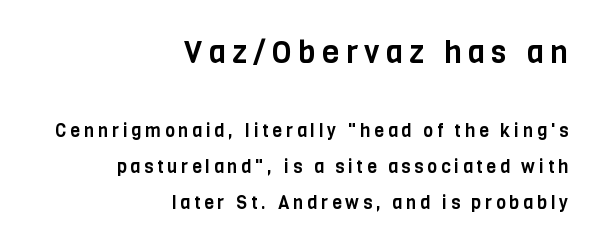
{"serif": "no", "italic": "no", "width": "condensed", "stroke_contrast": "low", "x_height": "large", "monospaced": "no", "underline": "no", "align": "right", "line_spacing": "loose", "line_spacing_ratio": 2.01, "letter_spacing": "wide", "letter_spacing_em": 0.21, "larger_block": "first", "size_ratio": 1.72, "glyph_px": 31}
